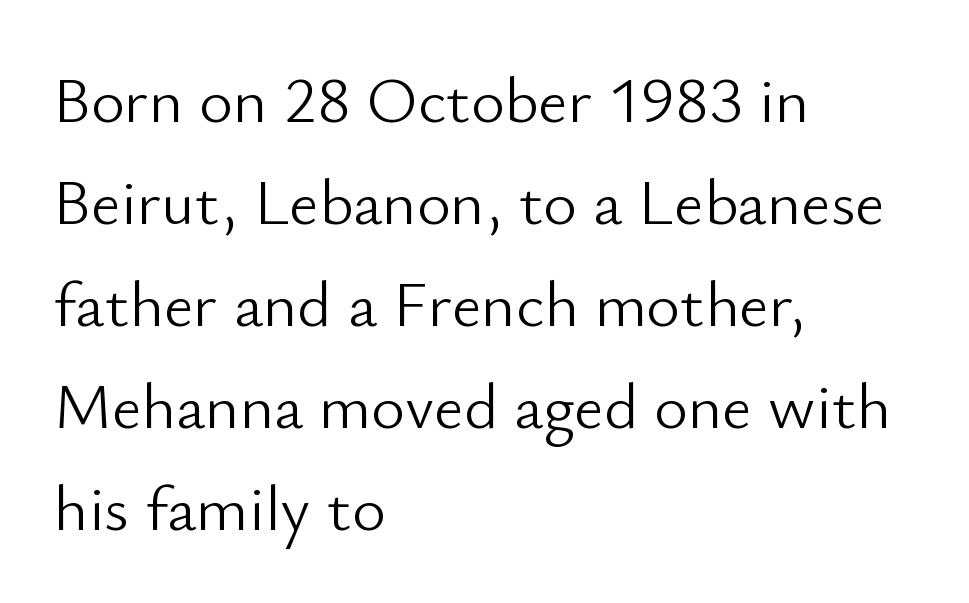
Q: Is the text bold? A: No.
Q: Is the text italic (slanted)? A: No, it is upright.
Q: Is the typeface a serif or a sans-serif typeface? A: Sans-serif.
Q: Is the text underlined? A: No.
Q: How is the paragraph aligned? A: Left-aligned.
Q: Is the spacing between letters normal or unusually wide? A: Normal.
Q: Is the spacing between lines tight, normal or loose? A: Normal.
Q: Width (condensed, normal, or wide)? A: Normal.
Q: Stroke contrast? A: Low.
Q: x-height? A: Small.
Q: Monospaced? A: No.
